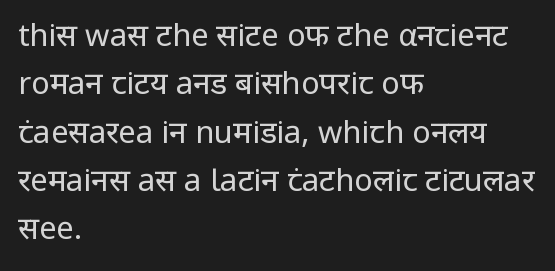
The letters advance in unequal steps, a hallmark of proportional type. Notice how the stems are strictly vertical — no italics here. Rule under the text: the space is simply empty. Quick note: interline space is typical. In CSS terms this would be text-align: left.
